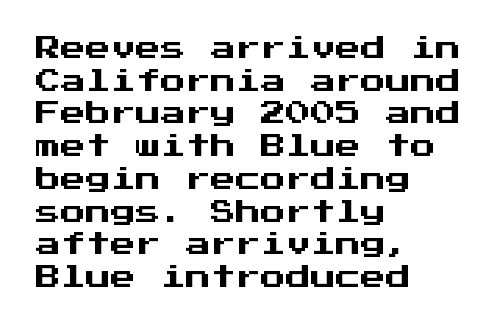
Q: Is the text italic (slanted)? A: No, it is upright.
Q: Is the text underlined? A: No.
Q: How is the paragraph aligned? A: Left-aligned.
Q: Is the spacing between letters normal or unusually wide? A: Normal.
Q: Is the spacing between lines tight, normal or loose? A: Normal.
